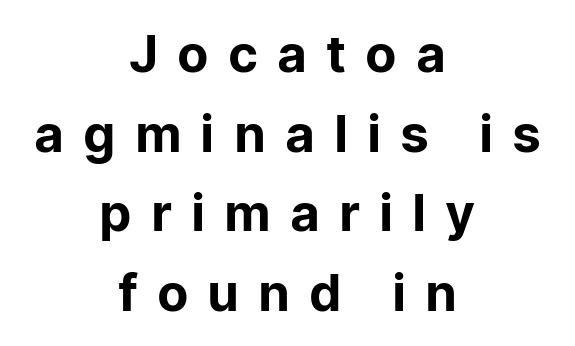
The image shows 51 px bold sans-serif type, upright; set centered, normal line spacing (1.56x), unusually wide letter spacing (+0.41 em), not underlined; low stroke contrast and a medium x-height.
